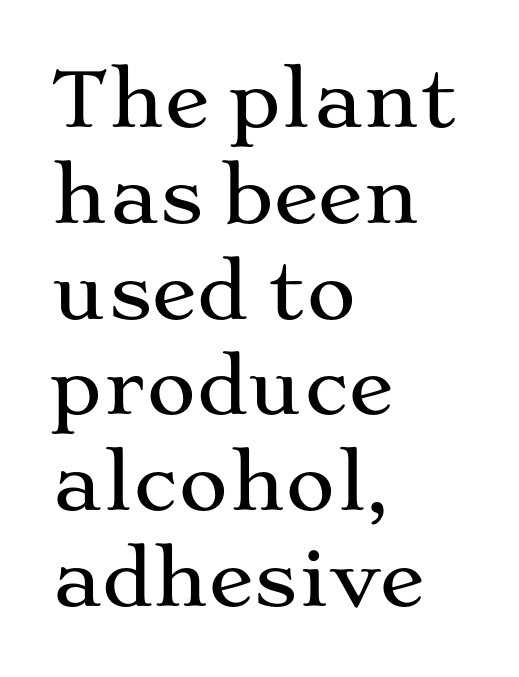
{"serif": "yes", "italic": "no", "width": "wide", "stroke_contrast": "medium", "x_height": "medium", "monospaced": "no", "underline": "no", "align": "left", "line_spacing": "normal", "line_spacing_ratio": 1.26, "letter_spacing": "normal", "letter_spacing_em": 0.0, "glyph_px": 76}
